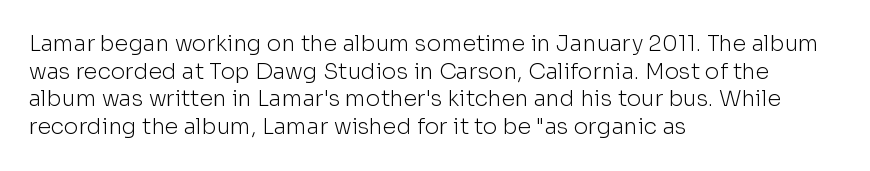
Q: Is the text bold? A: No.
Q: Is the text italic (slanted)? A: No, it is upright.
Q: Is the text underlined? A: No.
Q: How is the paragraph aligned? A: Left-aligned.
Q: Is the spacing between letters normal or unusually wide? A: Normal.
Q: Is the spacing between lines tight, normal or loose? A: Normal.
